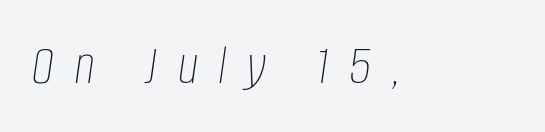
Glyph-to-glyph distance is far greater than everyday printed text. Style check: oblique. No word sits above an underline. This sample has the flowing, uneven cadence of proportional lettering. The typeface has the unassuming heft of standard copy or less.
